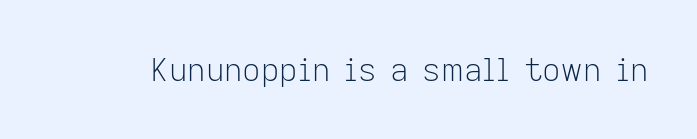
The image shows 32 px light sans-serif type, upright; set normal letter spacing, not underlined; low stroke contrast and a medium x-height.
